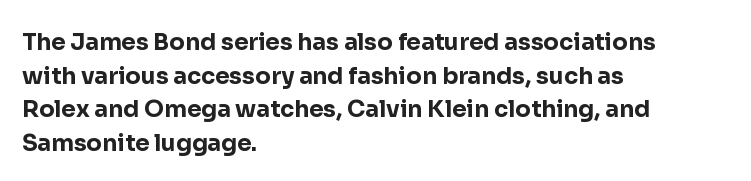
Q: Is the text bold? A: Yes.
Q: Is the text italic (slanted)? A: No, it is upright.
Q: Is the text underlined? A: No.
Q: How is the paragraph aligned? A: Left-aligned.
Q: Is the spacing between letters normal or unusually wide? A: Normal.
Q: Is the spacing between lines tight, normal or loose? A: Normal.
